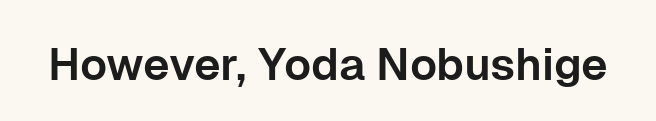
{"serif": "no", "italic": "no", "width": "normal", "stroke_contrast": "low", "x_height": "medium", "monospaced": "no", "underline": "no", "letter_spacing": "normal", "letter_spacing_em": 0.0, "glyph_px": 45}
